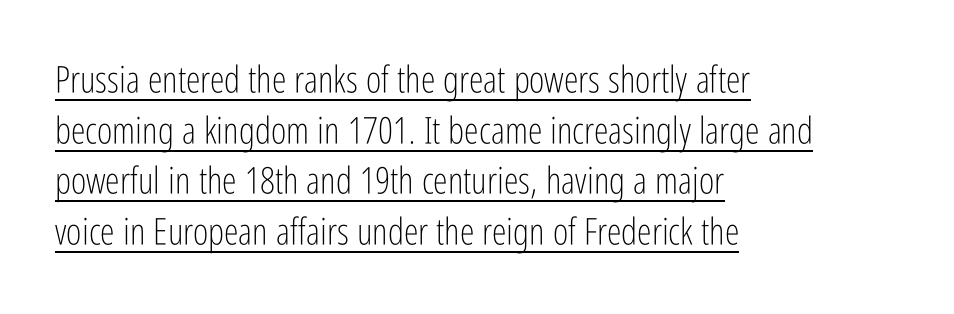
{"serif": "no", "italic": "no", "bold": "no", "weight": "light", "width": "condensed", "stroke_contrast": "low", "x_height": "medium", "monospaced": "no", "underline": "yes", "align": "left", "line_spacing": "normal", "line_spacing_ratio": 1.37, "letter_spacing": "normal", "letter_spacing_em": 0.0, "glyph_px": 37}
